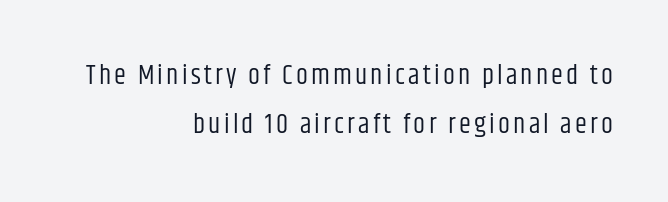
{"italic": "no", "bold": "no", "underline": "no", "align": "right", "line_spacing_ratio": 1.83, "glyph_px": 27}
